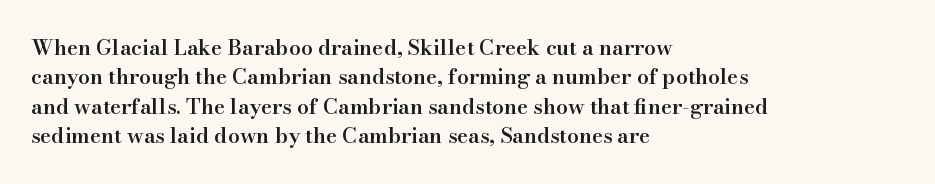
{"italic": "no", "bold": "semi", "underline": "no", "align": "left", "line_spacing": "normal", "line_spacing_ratio": 1.4, "letter_spacing": "normal", "letter_spacing_em": 0.0, "glyph_px": 21}
